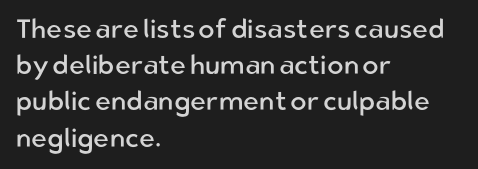
{"italic": "no", "bold": "no", "underline": "no", "align": "left", "line_spacing": "normal", "line_spacing_ratio": 1.34, "letter_spacing": "normal", "letter_spacing_em": 0.0, "glyph_px": 27}
